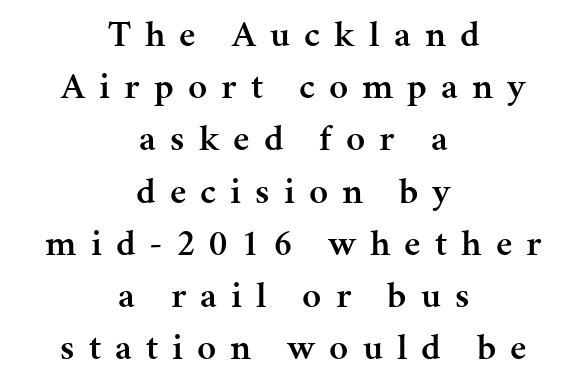
{"serif": "yes", "italic": "no", "bold": "semi", "weight": "semibold", "width": "normal", "stroke_contrast": "medium", "x_height": "medium", "monospaced": "no", "underline": "no", "align": "center", "line_spacing": "normal", "line_spacing_ratio": 1.41, "letter_spacing": "wide", "letter_spacing_em": 0.38, "glyph_px": 37}
